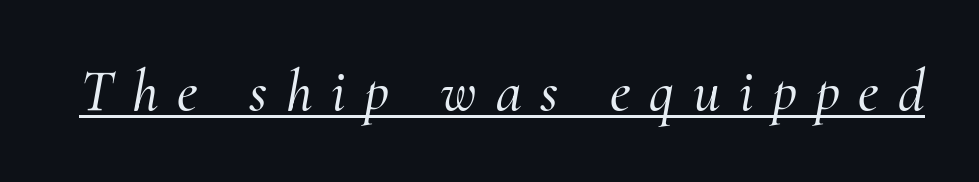
The image shows 59 px serif type, italic (leaning right); set unusually wide letter spacing (+0.32 em), underlined; medium stroke contrast and a small x-height.
